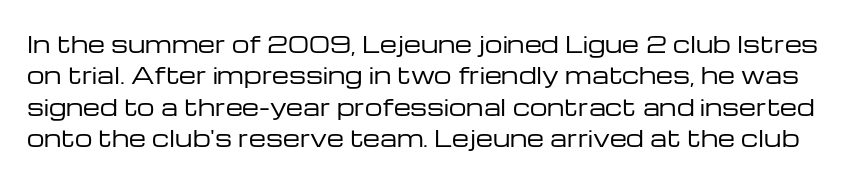
Q: Is the text bold? A: No.
Q: Is the text italic (slanted)? A: No, it is upright.
Q: Is the text underlined? A: No.
Q: Is the spacing between letters normal or unusually wide? A: Normal.
Q: Is the spacing between lines tight, normal or loose? A: Normal.
